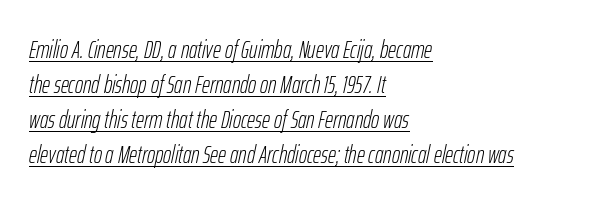
Observe the lean: these are italic letterforms. Students, observe: this is what conventionally led text looks like. The setting favours the left margin, as ordinary paragraphs usually do. Students, note that the glyphs here touch the page at normal intervals. Is there an underline? Yes — a line sits under the letters. Stroke thickness stays within the range of a standard reading face or lighter.
